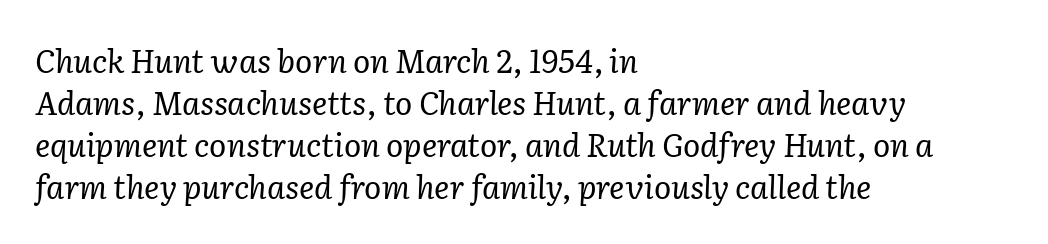
{"serif": "yes", "italic": "yes", "lean": "right", "slant_degrees": 2, "bold": "no", "weight": "regular", "width": "normal", "stroke_contrast": "low", "x_height": "medium", "monospaced": "no", "underline": "no", "align": "left", "line_spacing": "normal", "line_spacing_ratio": 1.31, "letter_spacing": "normal", "letter_spacing_em": 0.0, "glyph_px": 32}
